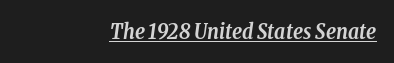
This sample uses an oblique cut, with every glyph tilted off the vertical. The specimen includes a rule beneath the text block's lines. These lines are set flush right with a ragged left edge. Words appear dense and cohesive because spacing is normal.
